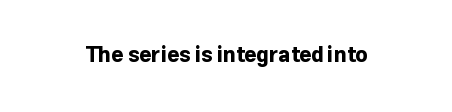
Layout note: lines centered. Spacing between characters is what you'd get straight out of the box. The specimen reads as upright at a glance. Students, this is bold: see how much ink each stroke carries.
